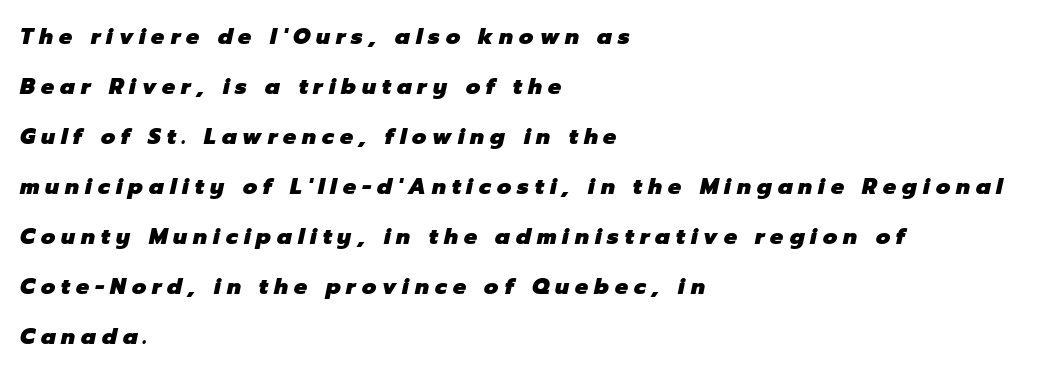
Italic: yes, the glyphs are oblique. What stands out about the letter spacing? Its width — letters are far apart. Plenty of ink on the page — the face is bold. Only glyphs here, with clear space below each row. Whoever set this chose breathing room over compactness in the vertical rhythm. Short and long lines alike share a common starting point at left.
